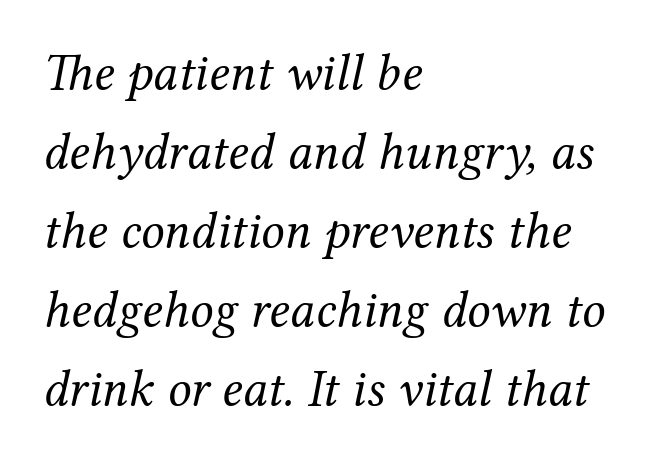
{"serif": "yes", "italic": "yes", "lean": "right", "slant_degrees": 12, "bold": "no", "weight": "regular", "width": "normal", "stroke_contrast": "medium", "x_height": "medium", "monospaced": "no", "underline": "no", "align": "left", "line_spacing": "normal", "line_spacing_ratio": 1.52, "letter_spacing": "normal", "letter_spacing_em": 0.0, "glyph_px": 52}
